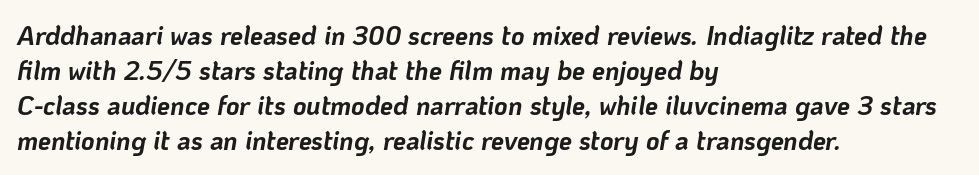
Q: Is the text bold? A: Yes.
Q: Is the text italic (slanted)? A: Yes, it leans right by about 10 degrees.
Q: Is the text underlined? A: No.
Q: How is the paragraph aligned? A: Left-aligned.
Q: Is the spacing between letters normal or unusually wide? A: Normal.
Q: Is the spacing between lines tight, normal or loose? A: Normal.
